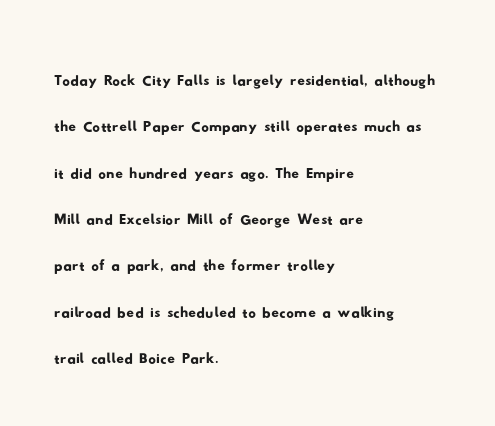
The image shows 38 px wide sans-serif type; set left-aligned, line spacing 1.22x, normal letter spacing, not underlined; low stroke contrast and a small x-height.
